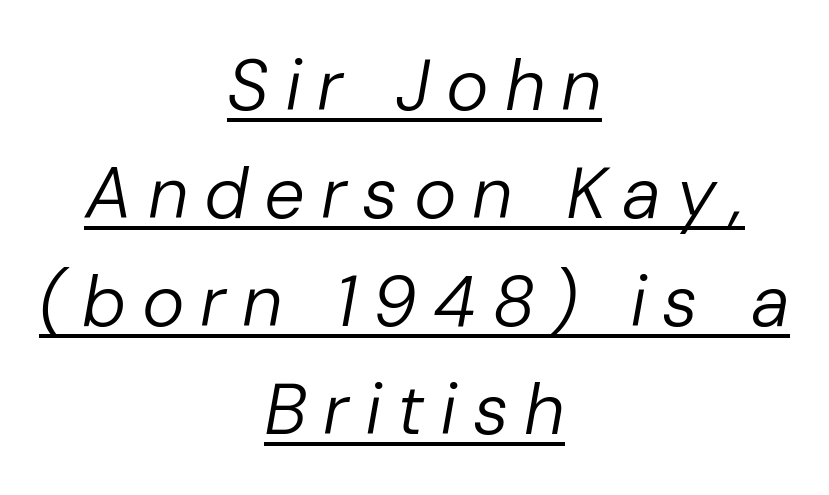
The image shows 72 px regular-weight type, italic (leaning right); set centered, normal line spacing (1.5x), unusually wide letter spacing (+0.22 em), underlined; low stroke contrast and a medium x-height.
